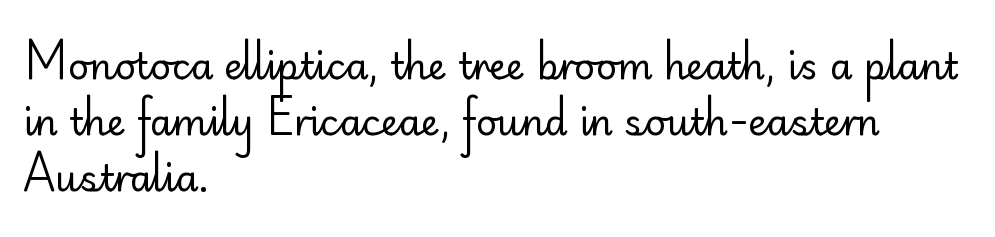
Q: Is the text bold? A: No.
Q: Is the text italic (slanted)? A: No, it is upright.
Q: Is the typeface a serif or a sans-serif typeface? A: Sans-serif.
Q: Is the text underlined? A: No.
Q: How is the paragraph aligned? A: Left-aligned.
Q: Is the spacing between letters normal or unusually wide? A: Normal.
Q: Is the spacing between lines tight, normal or loose? A: Normal.
Q: Width (condensed, normal, or wide)? A: Normal.
Q: Stroke contrast? A: Low.
Q: x-height? A: Small.
Q: Monospaced? A: No.
